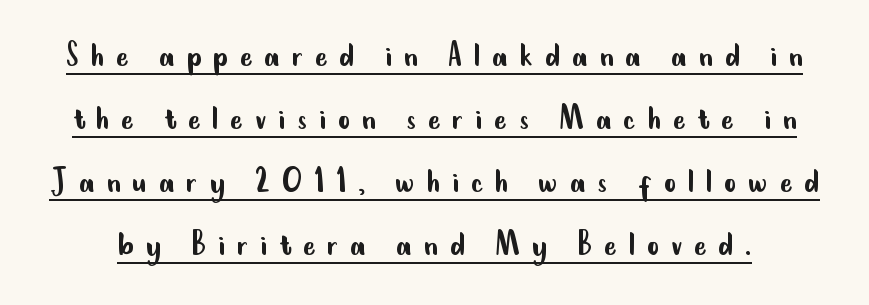
Q: Is the text bold? A: No.
Q: Is the text italic (slanted)? A: No, it is upright.
Q: Is the typeface a serif or a sans-serif typeface? A: Sans-serif.
Q: Is the text underlined? A: Yes.
Q: Is the spacing between letters normal or unusually wide? A: Unusually wide.
Q: Is the spacing between lines tight, normal or loose? A: Normal.
Q: Width (condensed, normal, or wide)? A: Condensed.
Q: Stroke contrast? A: Low.
Q: x-height? A: Small.
Q: Monospaced? A: No.
